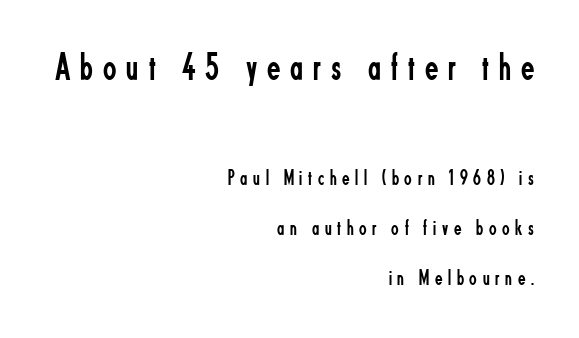
The image shows 39 px regular-weight, condensed sans-serif type, upright; set right-aligned, loose line spacing (2.28x), unusually wide letter spacing (+0.26 em), not underlined; the first (top) block is 1.77x larger; low stroke contrast and a small x-height.
